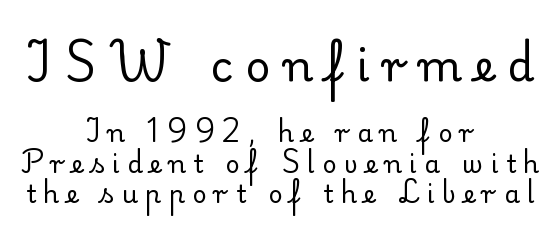
{"serif": "yes", "italic": "no", "bold": "no", "weight": "regular", "width": "normal", "stroke_contrast": "low", "x_height": "small", "monospaced": "no", "underline": "no", "align": "center", "line_spacing_ratio": 1.21, "letter_spacing": "wide", "letter_spacing_em": 0.3, "larger_block": "first", "size_ratio": 1.72, "glyph_px": 43}
